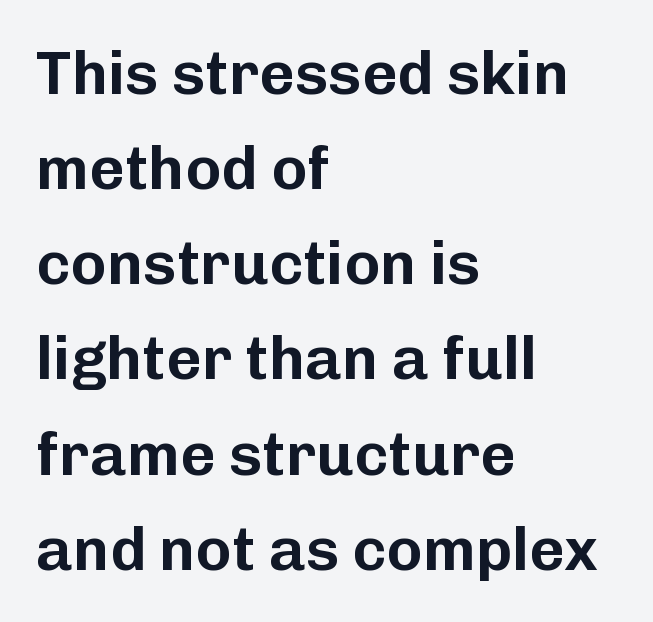
{"serif": "no", "italic": "no", "width": "normal", "stroke_contrast": "low", "x_height": "medium", "monospaced": "no", "underline": "no", "align": "left", "line_spacing": "normal", "line_spacing_ratio": 1.56, "letter_spacing": "normal", "letter_spacing_em": 0.0, "glyph_px": 61}
